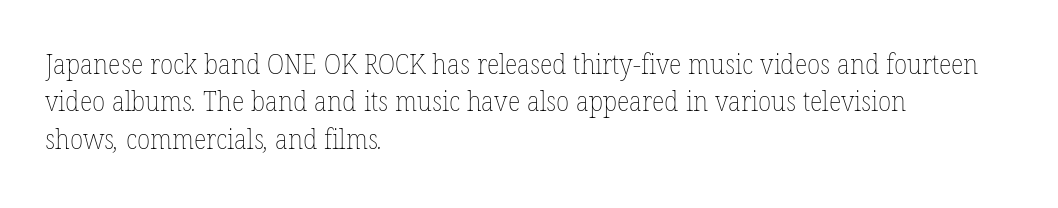
The image shows 27 px text type; set left-aligned, normal line spacing (1.38x), normal letter spacing, not underlined.
